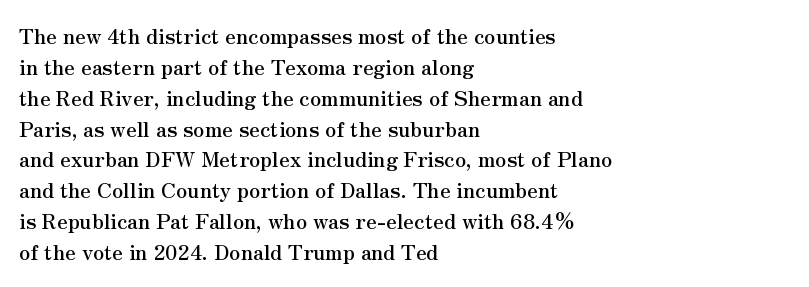
The image shows 21 px text type, upright; set left-aligned, normal line spacing (1.47x), normal letter spacing, not underlined.
